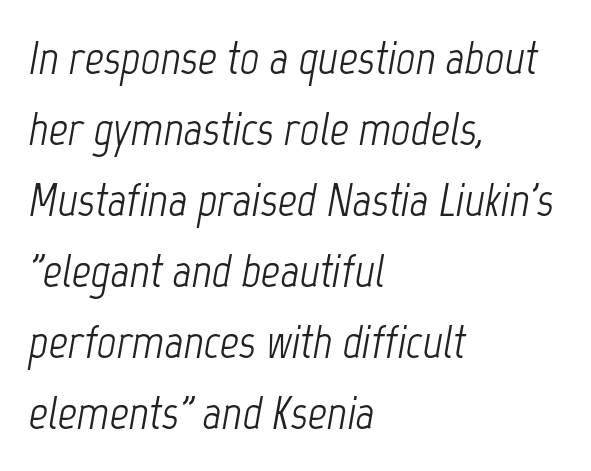
Glyph-to-glyph distance matches everyday printed text. The compositor pushed each line to the left boundary. Honestly, there is no underline to notice here at all. This reads as an unemphasized weight, regular at the heaviest.
